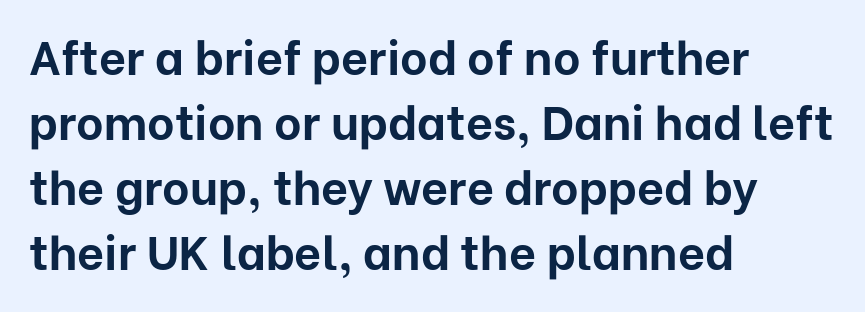
The image shows 47 px bold sans-serif type, upright; set left-aligned, normal line spacing (1.38x), normal letter spacing, not underlined; low stroke contrast and a medium x-height.
